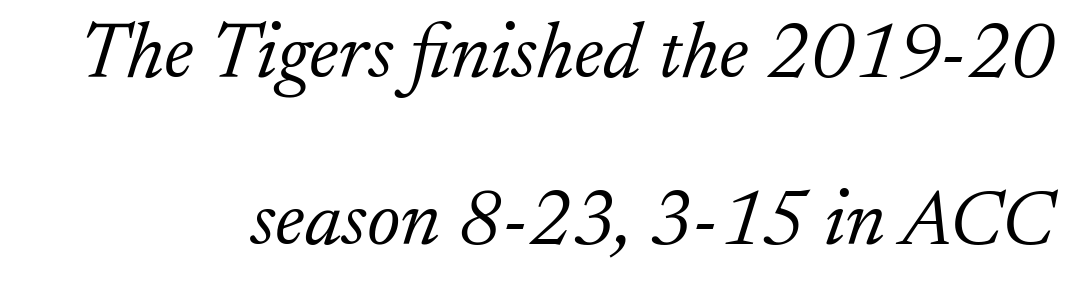
The vertical gap from one line to the next is large. No chunkiness to these letters — they're not bold. Line endings align vertically; line beginnings do not. You can tell it's italic because the verticals aren't actually vertical.
